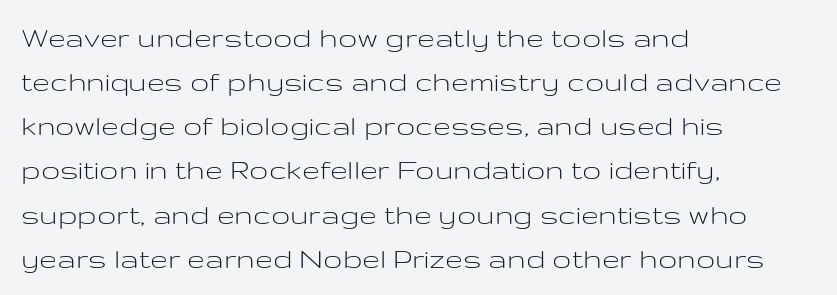
Q: Is the text bold? A: No.
Q: Is the text italic (slanted)? A: No, it is upright.
Q: Is the typeface a serif or a sans-serif typeface? A: Sans-serif.
Q: Is the text underlined? A: No.
Q: How is the paragraph aligned? A: Left-aligned.
Q: Is the spacing between letters normal or unusually wide? A: Normal.
Q: Is the spacing between lines tight, normal or loose? A: Normal.
Q: Width (condensed, normal, or wide)? A: Wide.
Q: Stroke contrast? A: Low.
Q: x-height? A: Medium.
Q: Monospaced? A: No.
